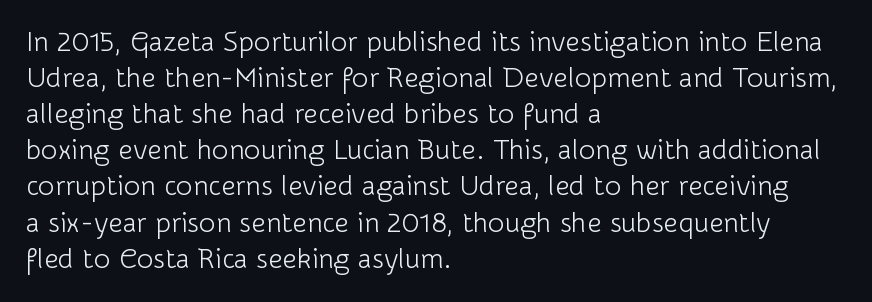
The image shows 28 px light sans-serif type, upright; set left-aligned, normal line spacing (1.29x), normal letter spacing, not underlined; low stroke contrast and a medium x-height.
